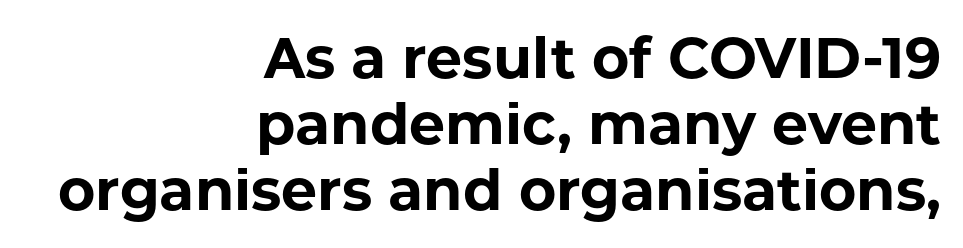
{"serif": "no", "italic": "no", "bold": "yes", "weight": "bold", "width": "normal", "stroke_contrast": "low", "x_height": "medium", "monospaced": "no", "underline": "no", "align": "right", "line_spacing_ratio": 1.16, "letter_spacing": "normal", "letter_spacing_em": 0.0, "glyph_px": 57}
